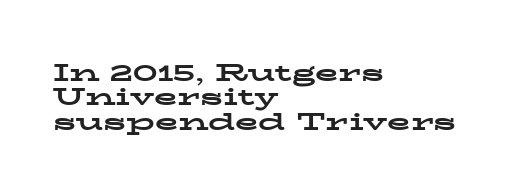
{"italic": "no", "bold": "yes", "underline": "no", "align": "left", "line_spacing": "tight", "line_spacing_ratio": 1.02, "letter_spacing": "normal", "letter_spacing_em": 0.0, "glyph_px": 24}
